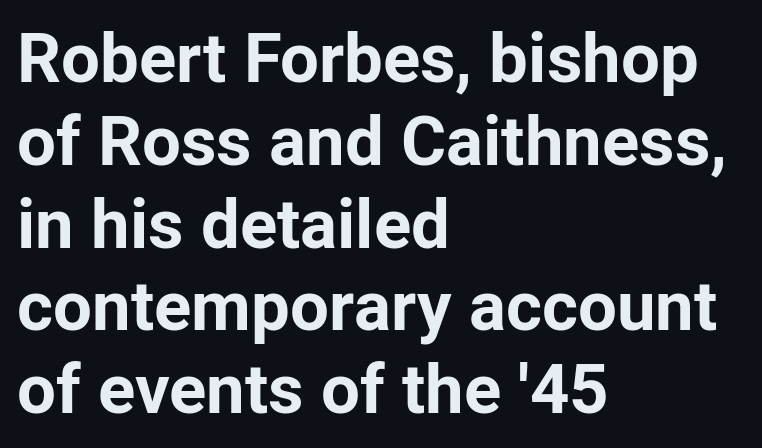
The letters stand straight up with perfectly vertical stems. Just letters on the line, the space beneath them empty. Letterform terminals end flat and unadorned throughout the passage. Thick stems and heavy bowls — unmistakably bold.
